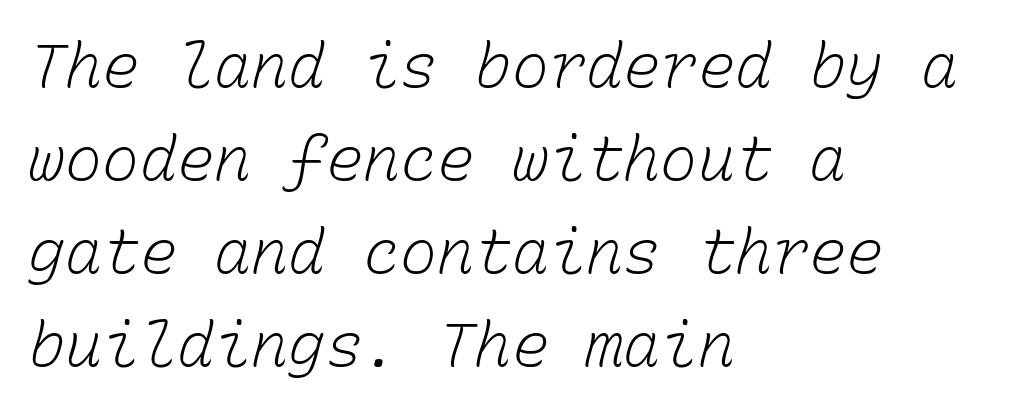
Q: Is the text bold? A: No.
Q: Is the text underlined? A: No.
Q: How is the paragraph aligned? A: Left-aligned.
Q: Is the spacing between letters normal or unusually wide? A: Normal.
Q: Is the spacing between lines tight, normal or loose? A: Normal.
Q: Width (condensed, normal, or wide)? A: Normal.
Q: Stroke contrast? A: Low.
Q: x-height? A: Medium.
Q: Monospaced? A: Yes.
